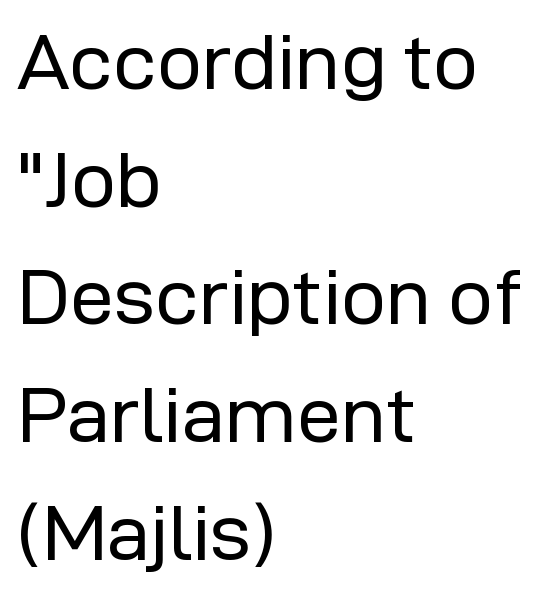
The image shows 79 px regular-weight sans-serif type, upright; set left-aligned, normal line spacing (1.49x), normal letter spacing, not underlined; low stroke contrast and a medium x-height.
